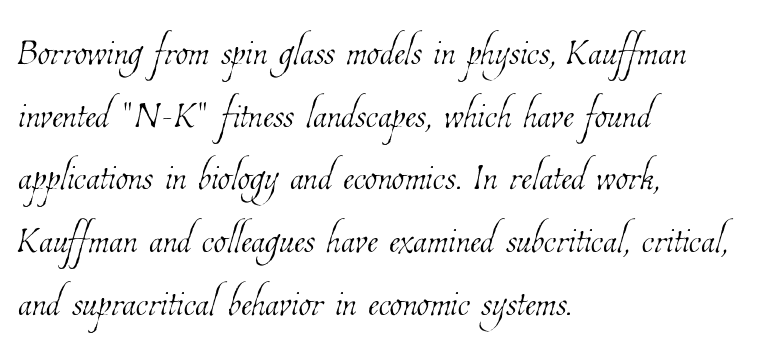
The image shows 51 px thin, condensed type; set left-aligned, line spacing 1.23x, normal letter spacing, not underlined; low stroke contrast and a medium x-height.
